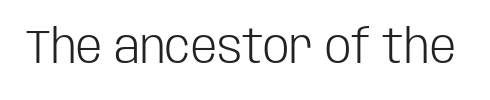
Q: Is the text bold? A: No.
Q: Is the text italic (slanted)? A: No, it is upright.
Q: Is the typeface a serif or a sans-serif typeface? A: Sans-serif.
Q: Is the text underlined? A: No.
Q: Is the spacing between letters normal or unusually wide? A: Normal.
Q: Width (condensed, normal, or wide)? A: Condensed.
Q: Stroke contrast? A: Low.
Q: x-height? A: Large.
Q: Monospaced? A: No.
